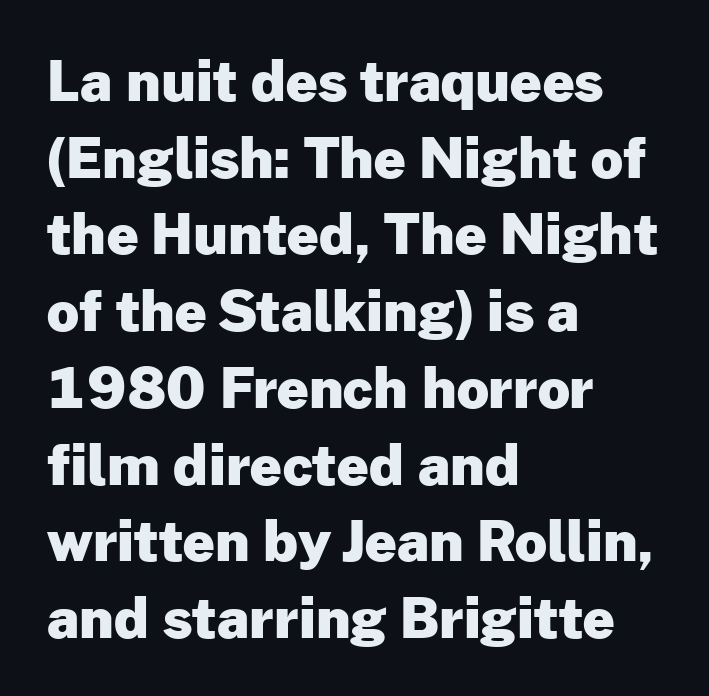
The image shows 56 px heavy sans-serif type, upright; set left-aligned, normal line spacing (1.37x), normal letter spacing, not underlined; low stroke contrast and a medium x-height.
